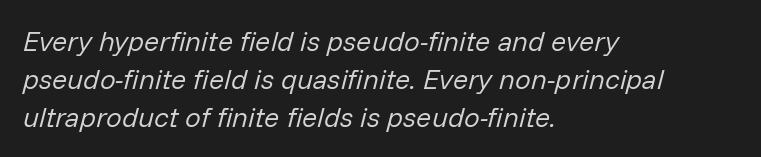
Q: Is the text bold? A: No.
Q: Is the text italic (slanted)? A: Yes, it leans right by about 14 degrees.
Q: Is the text underlined? A: No.
Q: How is the paragraph aligned? A: Left-aligned.
Q: Is the spacing between letters normal or unusually wide? A: Normal.
Q: Is the spacing between lines tight, normal or loose? A: Normal.
Q: Width (condensed, normal, or wide)? A: Normal.
Q: Stroke contrast? A: Low.
Q: x-height? A: Medium.
Q: Monospaced? A: No.
